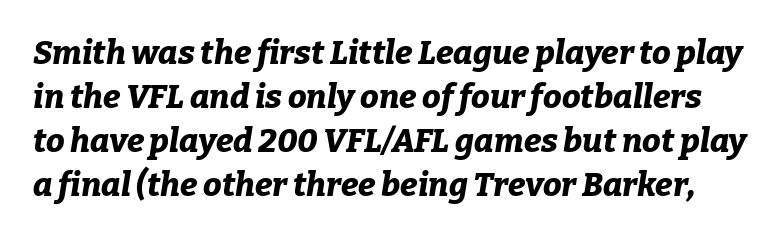
{"italic": "yes", "lean": "right", "slant_degrees": 9, "bold": "yes", "weight": "bold", "width": "normal", "stroke_contrast": "low", "x_height": "medium", "monospaced": "no", "underline": "no", "line_spacing": "normal", "line_spacing_ratio": 1.33, "letter_spacing": "normal", "letter_spacing_em": 0.0, "glyph_px": 33}
